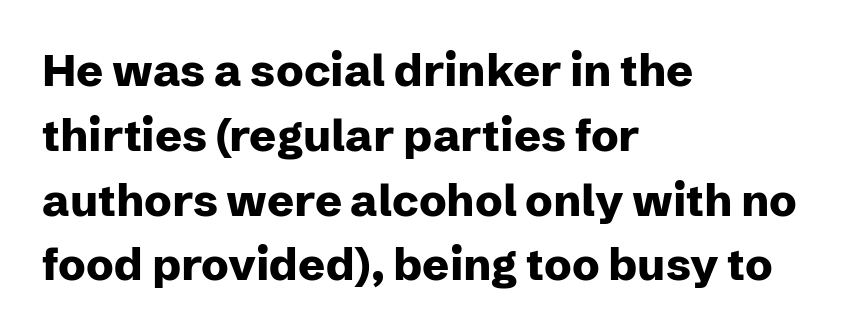
The image shows 45 px heavy sans-serif type, upright; set left-aligned, normal line spacing (1.44x), normal letter spacing, not underlined; low stroke contrast and a medium x-height.
